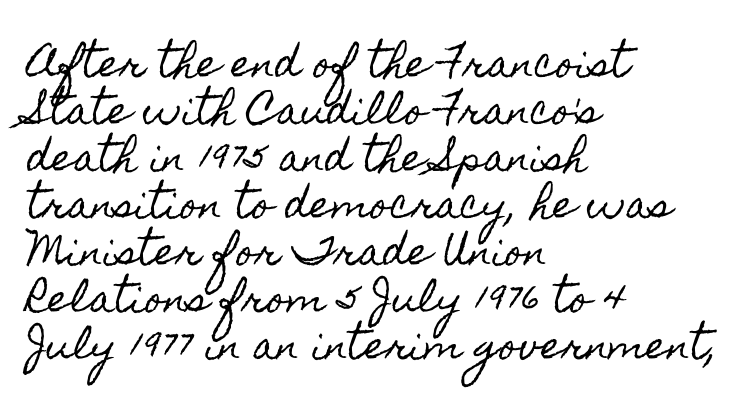
Q: Is the text italic (slanted)? A: Yes.
Q: Is the text underlined? A: No.
Q: How is the paragraph aligned? A: Left-aligned.
Q: Is the spacing between letters normal or unusually wide? A: Normal.
Q: Is the spacing between lines tight, normal or loose? A: Normal.
Q: Width (condensed, normal, or wide)? A: Condensed.
Q: x-height? A: Small.
Q: Monospaced? A: No.
